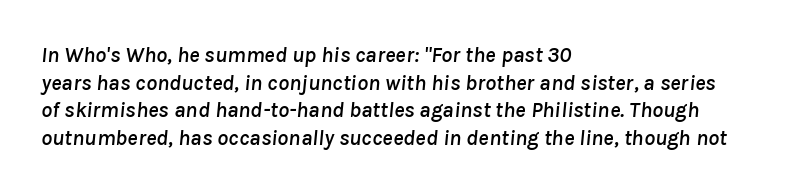
{"italic": "yes", "lean": "right", "slant_degrees": 8, "underline": "no", "align": "left", "line_spacing": "normal", "line_spacing_ratio": 1.26, "letter_spacing": "normal", "letter_spacing_em": 0.0, "glyph_px": 22}
